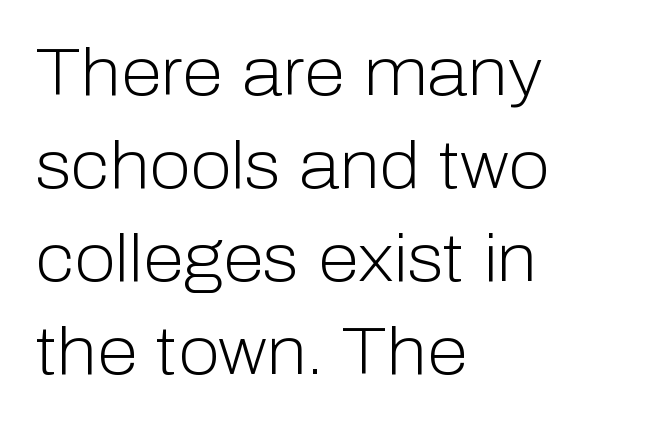
The image shows 67 px light sans-serif type, upright; set left-aligned, normal line spacing (1.39x), normal letter spacing, not underlined; low stroke contrast and a medium x-height.
